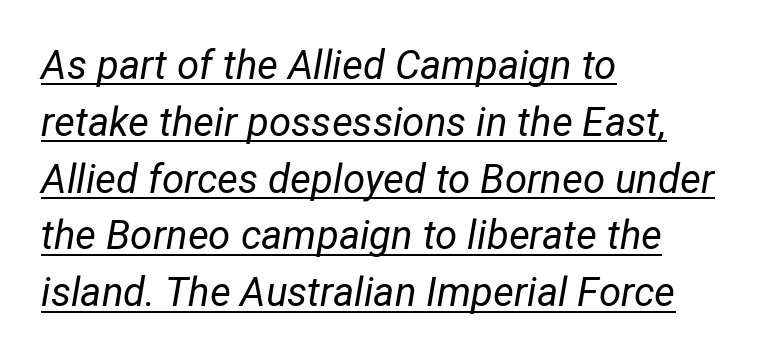
Q: Is the text bold? A: No.
Q: Is the text italic (slanted)? A: Yes, it leans right by about 12 degrees.
Q: Is the text underlined? A: Yes.
Q: How is the paragraph aligned? A: Left-aligned.
Q: Is the spacing between letters normal or unusually wide? A: Normal.
Q: Is the spacing between lines tight, normal or loose? A: Normal.
Q: Width (condensed, normal, or wide)? A: Normal.
Q: Stroke contrast? A: Low.
Q: x-height? A: Medium.
Q: Monospaced? A: No.
